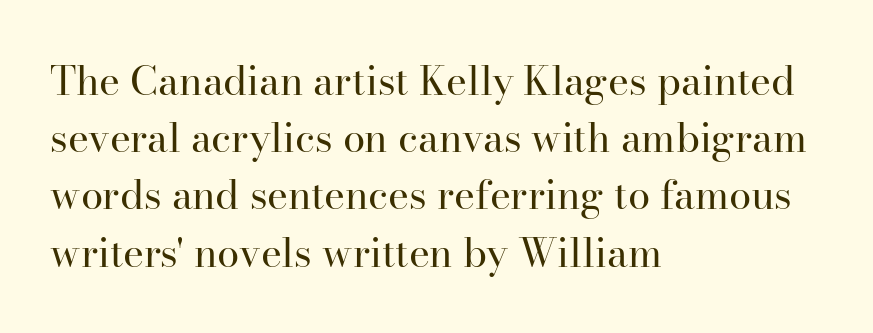
Looks like regular typesetting: each glyph gets only the width it needs. Compared with a typical body face, this is equally light or lighter still. The passage is arranged the way most books set body copy — flush left. The lettering holds an erect, upright posture throughout. What's the leading like? Ordinary, nothing unusual.
